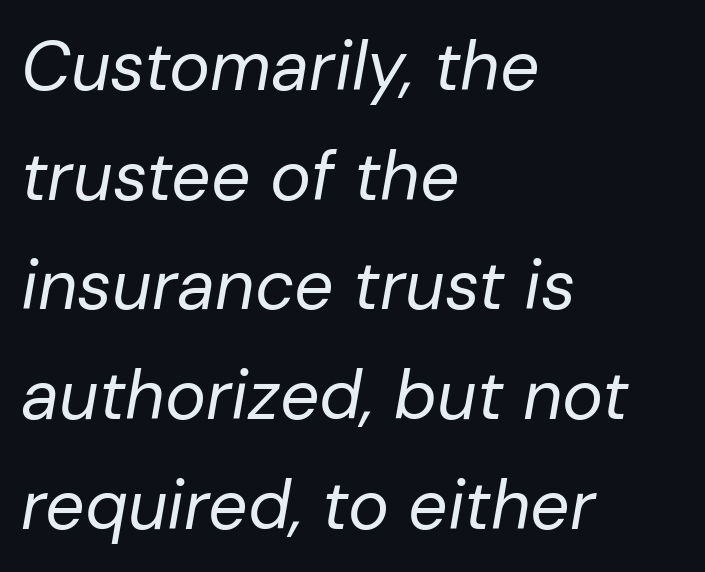
{"italic": "yes", "lean": "right", "slant_degrees": 10, "bold": "no", "weight": "regular", "width": "normal", "stroke_contrast": "low", "x_height": "medium", "monospaced": "no", "underline": "no", "align": "left", "line_spacing": "normal", "line_spacing_ratio": 1.59, "letter_spacing": "normal", "letter_spacing_em": 0.0, "glyph_px": 69}
